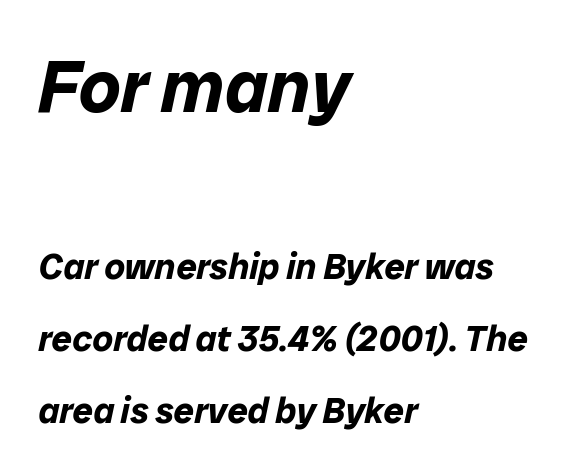
Would a proofreader flag this as italicized? Yes. Strokes here are thick enough to call this a true bold. In terms of letterspacing, this is plain default setting. In this sample the first text group is rendered at the bigger scale.
